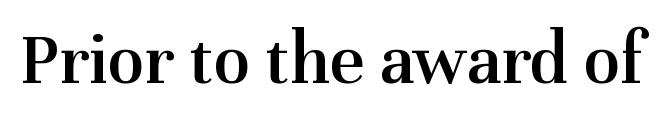
The face used here is seriffed, in the tradition of book romans. Does the lettering tilt? It doesn't — this is upright. Each letter keeps its own natural width here, so spacing adapts to shape. The passage shown is not underscored anywhere. This sample uses plain, unmodified letter spacing. Set as a demibold, roughly 600 on the weight scale.
